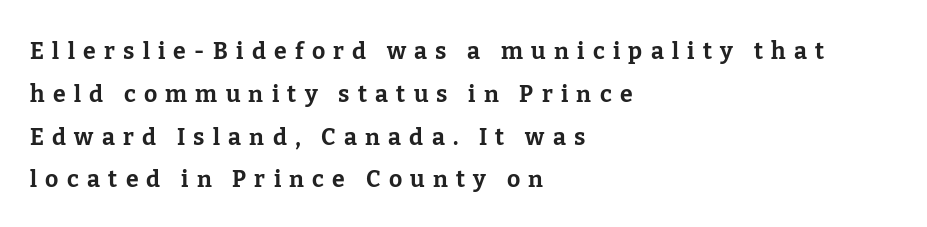
The image shows 23 px bold type, upright; set left-aligned, line spacing 1.86x, unusually wide letter spacing (+0.36 em), not underlined.
